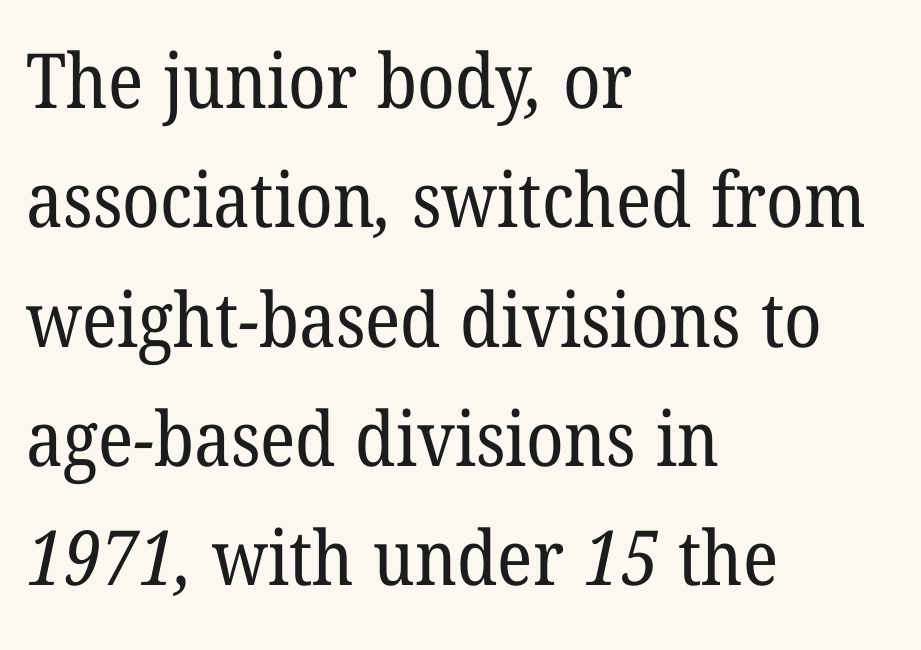
Stem width sits at or under what a default text font uses. Regarding leading, the lines here are spaced in the standard way. Visually the block forms a straight wall on the left and a jagged coastline on the right. This rendering employs a face with finishing strokes, i.e., a serif.
